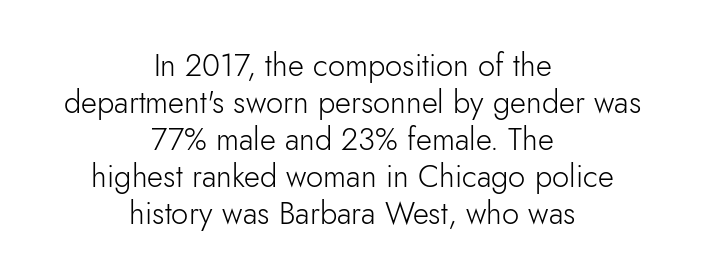
The designer went with a sans here, leaving each stem footless. The passage is arranged like a title page — every line centered. Here the glyphs are tracked normally, forming tight word shapes. Characters remain perfectly vertical along every line. Do the characters align in a grid? No, the font is proportional. The baseline area is clear.
